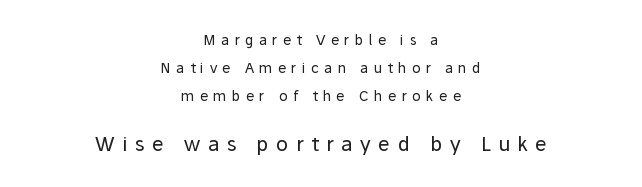
{"italic": "no", "bold": "no", "underline": "no", "align": "center", "line_spacing": "loose", "line_spacing_ratio": 2.0, "letter_spacing": "wide", "letter_spacing_em": 0.38, "larger_block": "second", "size_ratio": 1.43, "glyph_px": 20}
